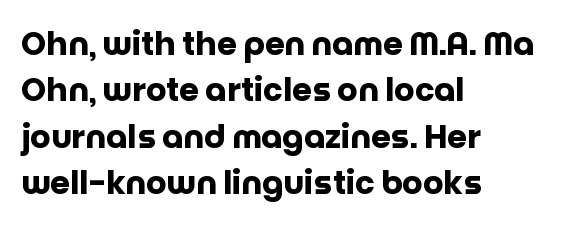
{"serif": "no", "italic": "no", "bold": "yes", "weight": "heavy", "width": "normal", "stroke_contrast": "low", "x_height": "large", "monospaced": "no", "underline": "no", "align": "left", "line_spacing": "normal", "line_spacing_ratio": 1.45, "letter_spacing": "normal", "letter_spacing_em": 0.0, "glyph_px": 32}
